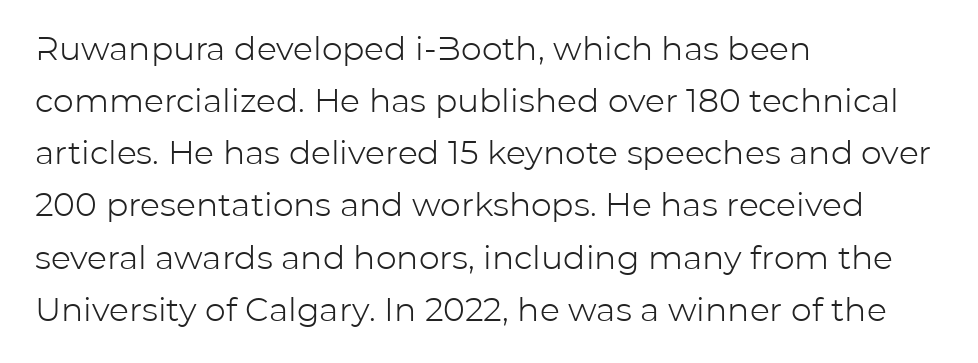
Q: Is the text bold? A: No.
Q: Is the text italic (slanted)? A: No, it is upright.
Q: Is the typeface a serif or a sans-serif typeface? A: Sans-serif.
Q: Is the text underlined? A: No.
Q: How is the paragraph aligned? A: Left-aligned.
Q: Is the spacing between letters normal or unusually wide? A: Normal.
Q: Is the spacing between lines tight, normal or loose? A: Normal.
Q: Width (condensed, normal, or wide)? A: Normal.
Q: Stroke contrast? A: Low.
Q: x-height? A: Medium.
Q: Monospaced? A: No.
